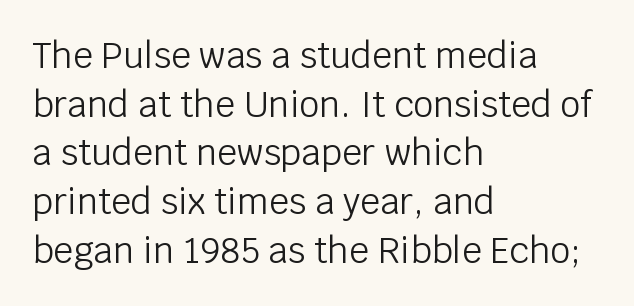
Letter spacing: default. The block of text has a typical density, with ordinary space between rows. Examine the stroke ends and you'll find no serifs. Do the characters align in a grid? No, the font is proportional. Tall strokes in this sample are plumb rather than angled.
